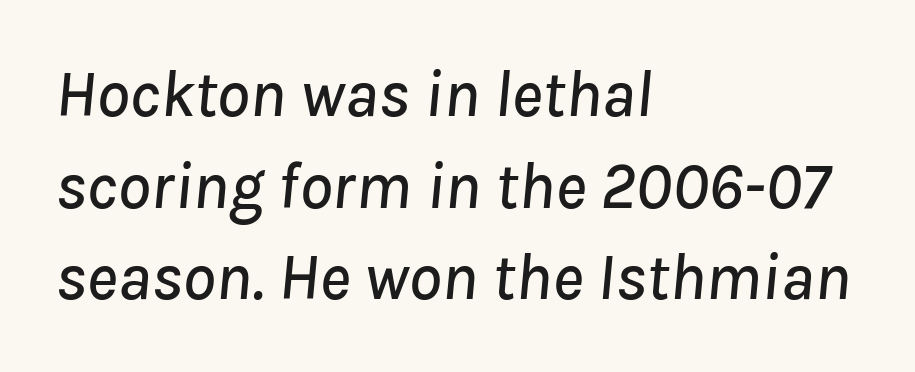
Note the varied advance widths — an 'i' is clearly narrower than an 'm'. Nobody drew a line under any word here. Style check: oblique. The space between consecutive lines is moderate. Words appear dense and cohesive because spacing is normal.
